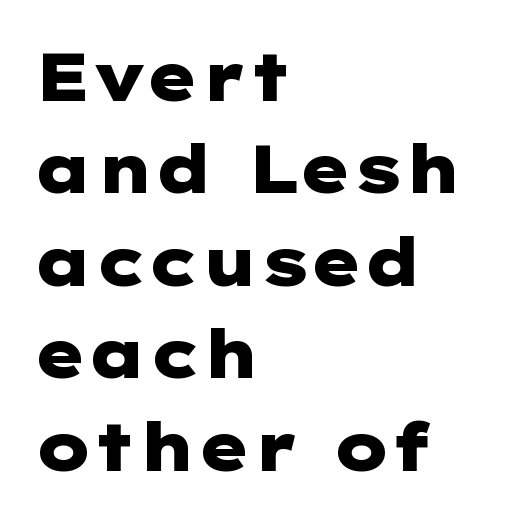
Notice how thick the strokes are: this is what a full bold looks like. Rendered with straight, roman letterforms. The passage shown is typeset with a sans-serif family. One glance says typical: line gaps are just what's usual. Teacher's note: observe the even left margin — that is flush-left alignment. Decoration check: the copy has no underline.
